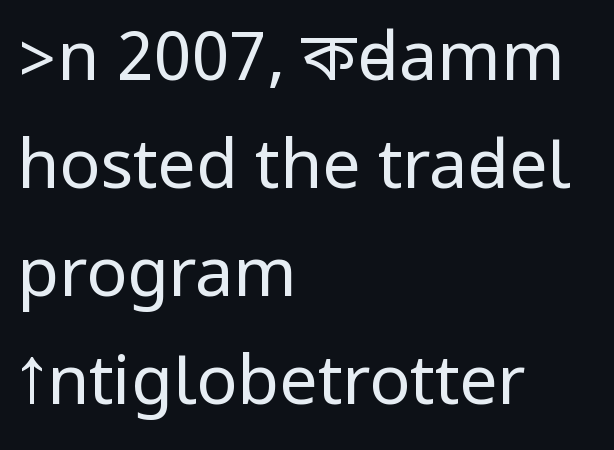
{"serif": "no", "italic": "no", "bold": "no", "weight": "regular", "width": "condensed", "stroke_contrast": "low", "underline": "no", "align": "left", "line_spacing": "normal", "line_spacing_ratio": 1.59, "letter_spacing": "normal", "letter_spacing_em": 0.0, "glyph_px": 68}
